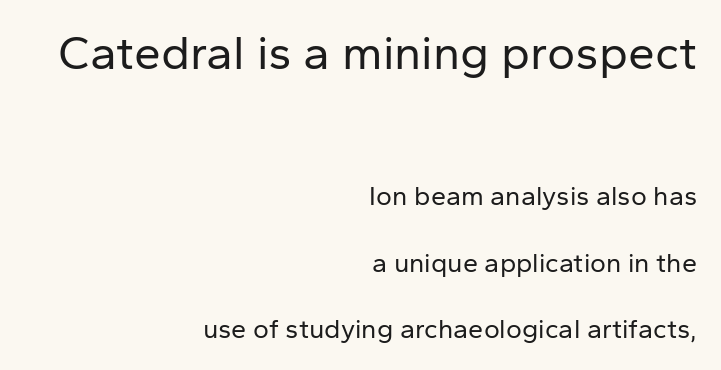
The image shows 48 px regular-weight sans-serif type, upright; set right-aligned, loose line spacing (2.46x), normal letter spacing, not underlined; the first (top) block is 1.78x larger; low stroke contrast and a medium x-height.
